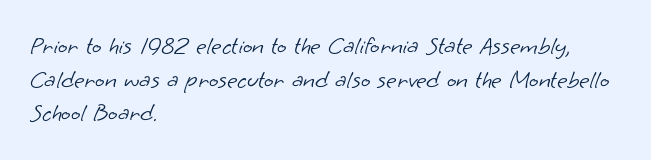
The image shows 25 px text type; set left-aligned, normal line spacing (1.35x), normal letter spacing, not underlined.
